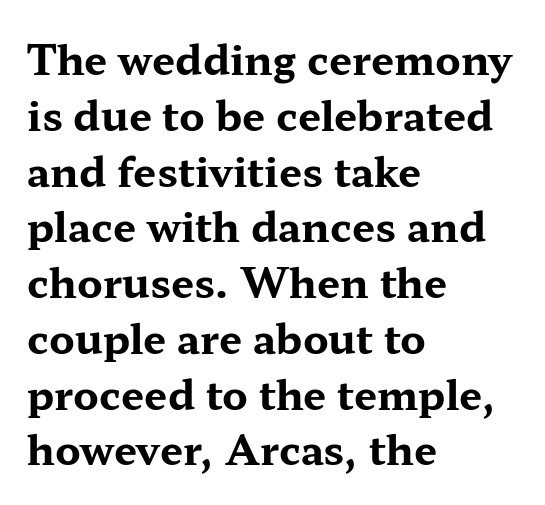
{"serif": "yes", "italic": "no", "bold": "yes", "weight": "bold", "width": "wide", "stroke_contrast": "medium", "x_height": "medium", "monospaced": "no", "underline": "no", "align": "left", "line_spacing": "normal", "line_spacing_ratio": 1.36, "letter_spacing": "normal", "letter_spacing_em": 0.0, "glyph_px": 41}
